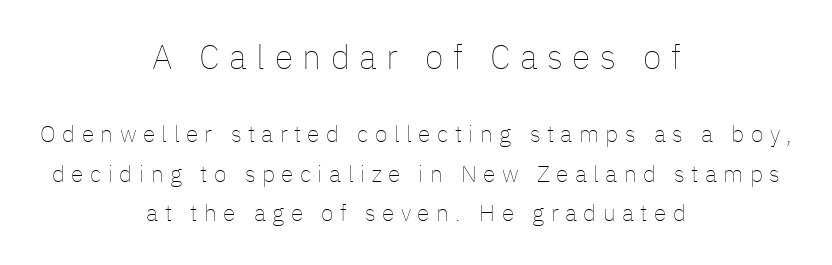
The image shows 34 px thin type, upright; set centered, line spacing 1.71x, unusually wide letter spacing (+0.28 em), not underlined; the first (top) block is 1.48x larger; low stroke contrast and a medium x-height.
